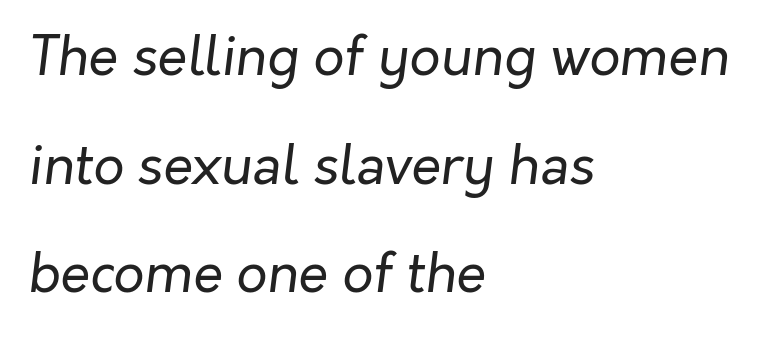
The image shows 54 px regular-weight type, italic (leaning right); set left-aligned, loose line spacing (2.01x), normal letter spacing, not underlined; low stroke contrast and a medium x-height.
